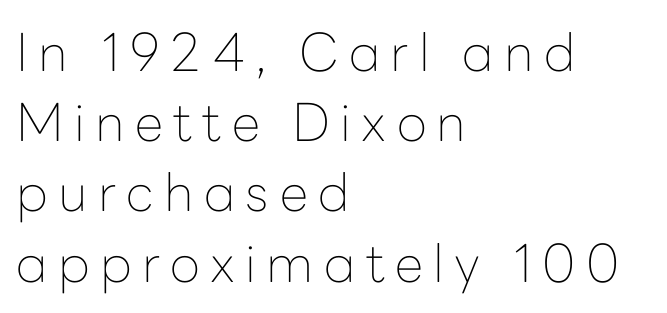
The designer left line spacing at the default. Where is the straight margin? On the left. In terms of posture, this sample is upright. Stems here are at most as thick as an everyday book face. These lines are composed in type without serifs. Short note: letters widely spaced.
